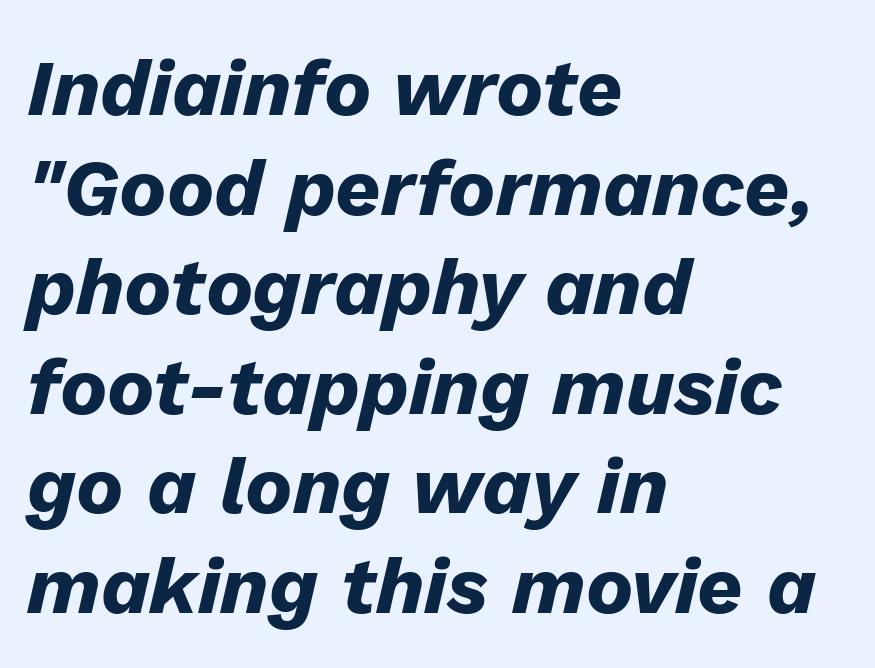
The image shows 79 px heavy type, italic (leaning right); set left-aligned, normal line spacing (1.26x), normal letter spacing, not underlined; low stroke contrast and a medium x-height.
